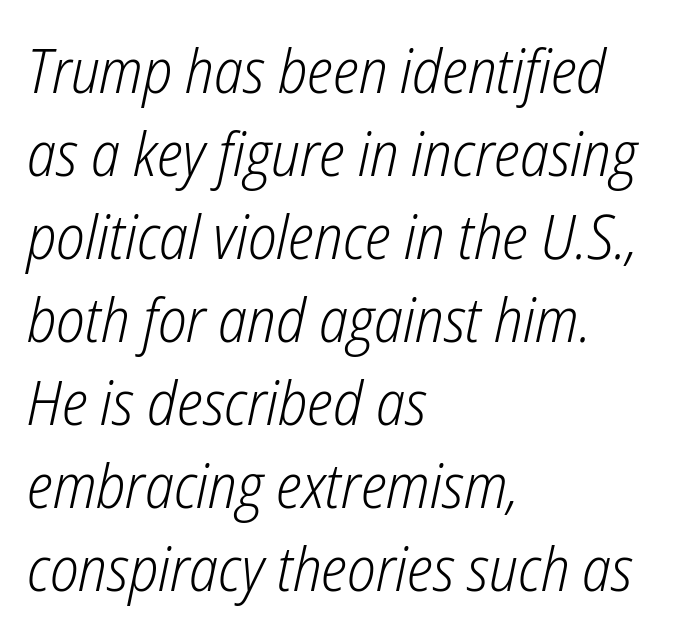
Q: Is the text bold? A: No.
Q: Is the text italic (slanted)? A: Yes, it leans right by about 12 degrees.
Q: Is the text underlined? A: No.
Q: How is the paragraph aligned? A: Left-aligned.
Q: Is the spacing between letters normal or unusually wide? A: Normal.
Q: Is the spacing between lines tight, normal or loose? A: Normal.
Q: Width (condensed, normal, or wide)? A: Condensed.
Q: Stroke contrast? A: Low.
Q: x-height? A: Medium.
Q: Monospaced? A: No.
